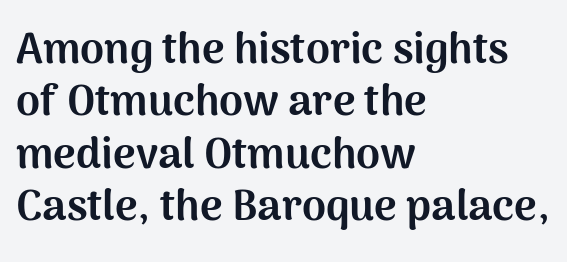
Q: Is the text bold? A: Yes.
Q: Is the text italic (slanted)? A: No, it is upright.
Q: Is the typeface a serif or a sans-serif typeface? A: Sans-serif.
Q: Is the text underlined? A: No.
Q: How is the paragraph aligned? A: Left-aligned.
Q: Is the spacing between letters normal or unusually wide? A: Normal.
Q: Width (condensed, normal, or wide)? A: Normal.
Q: Stroke contrast? A: Medium.
Q: x-height? A: Medium.
Q: Monospaced? A: No.
